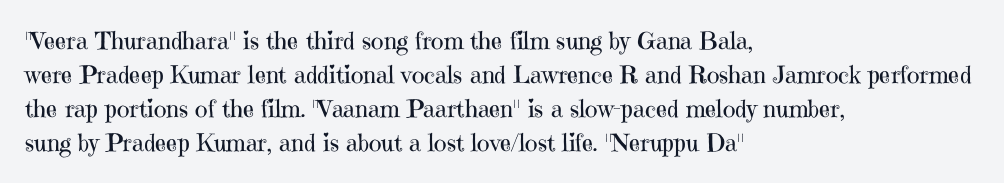
Decoration check: the copy has no underline. Teacher's note: observe the even left margin — that is flush-left alignment. Interline gaps are of average width in this sample. No chunkiness to these letters — they're not bold. These lines were composed using upright roman letters.
